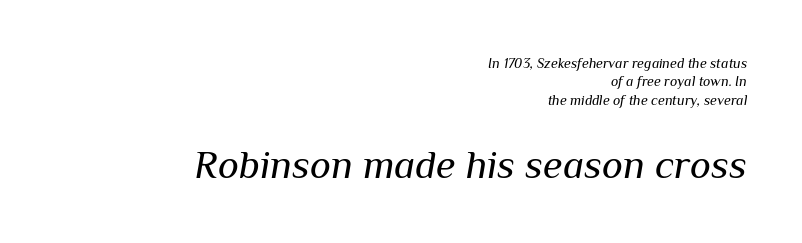
{"italic": "yes", "lean": "right", "slant_degrees": 10, "bold": "no", "weight": "regular", "width": "normal", "stroke_contrast": "medium", "x_height": "medium", "monospaced": "no", "underline": "no", "align": "right", "line_spacing": "normal", "line_spacing_ratio": 1.32, "letter_spacing": "normal", "letter_spacing_em": 0.0, "larger_block": "second", "size_ratio": 2.86, "glyph_px": 40}
